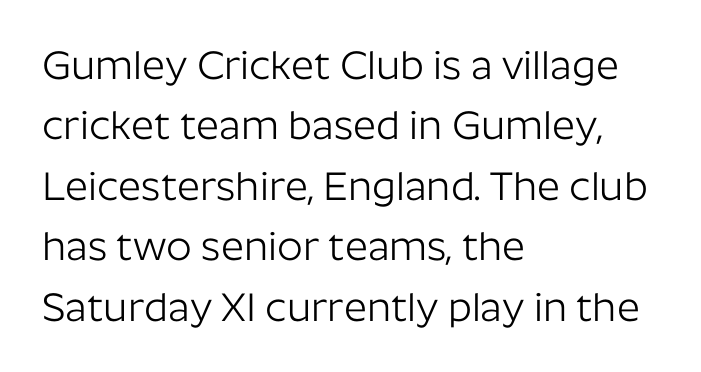
These lines are rendered in a variable-pitch font. A typesetter would label this face a sans. Between one letter and the next there's only the usual sliver of space. No chunkiness to these letters — they're not bold. A normal amount of white space separates one row of letters from the next.
